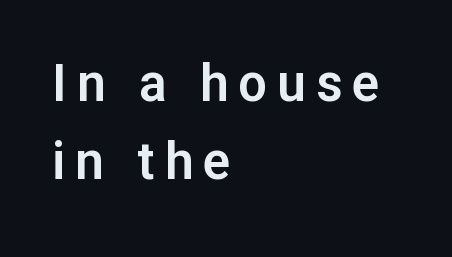
{"serif": "no", "italic": "no", "width": "normal", "stroke_contrast": "low", "x_height": "medium", "monospaced": "no", "underline": "no", "align": "left", "line_spacing": "normal", "line_spacing_ratio": 1.53, "letter_spacing": "wide", "letter_spacing_em": 0.2, "glyph_px": 51}
